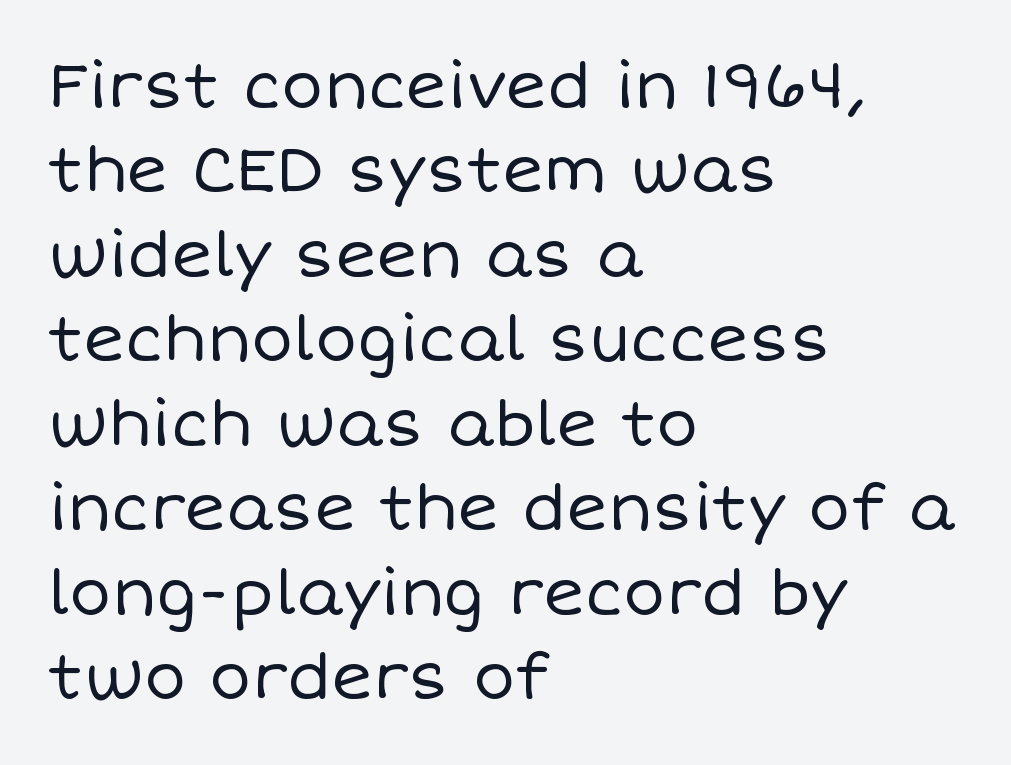
{"italic": "no", "bold": "no", "weight": "regular", "width": "normal", "stroke_contrast": "low", "x_height": "large", "monospaced": "no", "underline": "no", "align": "left", "line_spacing": "normal", "line_spacing_ratio": 1.34, "letter_spacing": "normal", "letter_spacing_em": 0.0, "glyph_px": 63}
